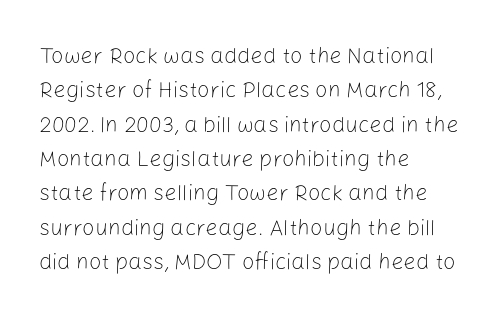
The specimen reads as upright at a glance. Is the stroke heavy? The answer is a plain regular-or-lighter. Clear beneath every line of the passage. Notice how descenders clear the ascenders below comfortably — that's standard leading.
